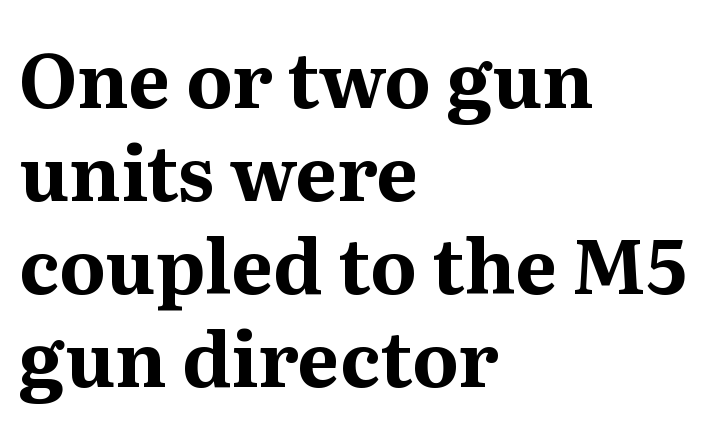
Q: Is the text bold? A: Yes.
Q: Is the text italic (slanted)? A: No, it is upright.
Q: Is the typeface a serif or a sans-serif typeface? A: Serif.
Q: Is the text underlined? A: No.
Q: How is the paragraph aligned? A: Left-aligned.
Q: Is the spacing between letters normal or unusually wide? A: Normal.
Q: Width (condensed, normal, or wide)? A: Normal.
Q: Stroke contrast? A: Medium.
Q: x-height? A: Medium.
Q: Monospaced? A: No.
